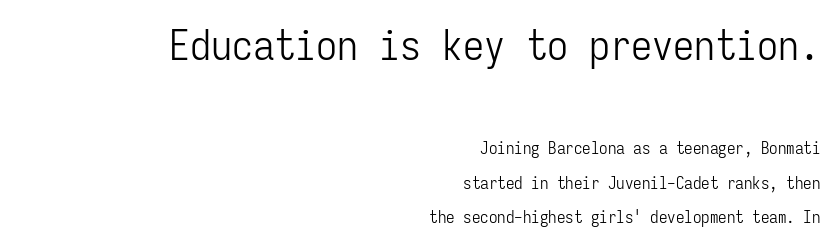
The image shows 42 px light, condensed sans-serif type, upright, monospaced; set right-aligned, loose line spacing (2.02x), normal letter spacing, not underlined; the first (top) block is 2.47x larger; low stroke contrast and a medium x-height.
